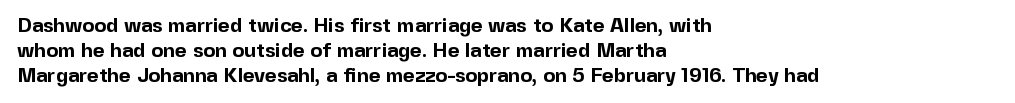
Line starts are locked; line ends wander. Tracking value appears to be zero — textbook default spacing. Style check: upright. Rule under the text: the space is simply empty. Heavy-handed strokes throughout: this text is bold.
